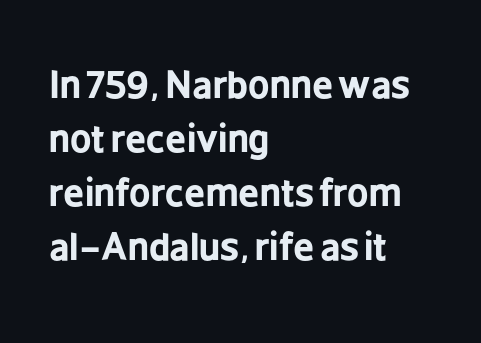
{"serif": "no", "italic": "no", "bold": "yes", "weight": "bold", "width": "condensed", "stroke_contrast": "low", "x_height": "medium", "monospaced": "no", "underline": "no", "align": "left", "line_spacing": "normal", "line_spacing_ratio": 1.46, "letter_spacing": "normal", "letter_spacing_em": 0.0, "glyph_px": 37}
